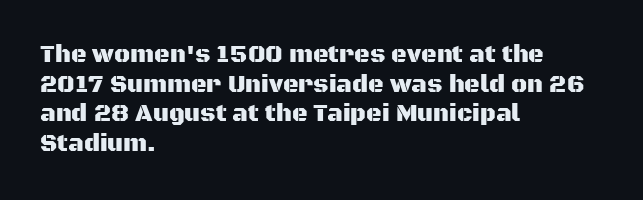
The rag falls on the right side of this text block. This sample uses an upright cut, with every glyph sitting square on the baseline. This sample uses plain, unmodified letter spacing. The strip under each line holds only bare page.
